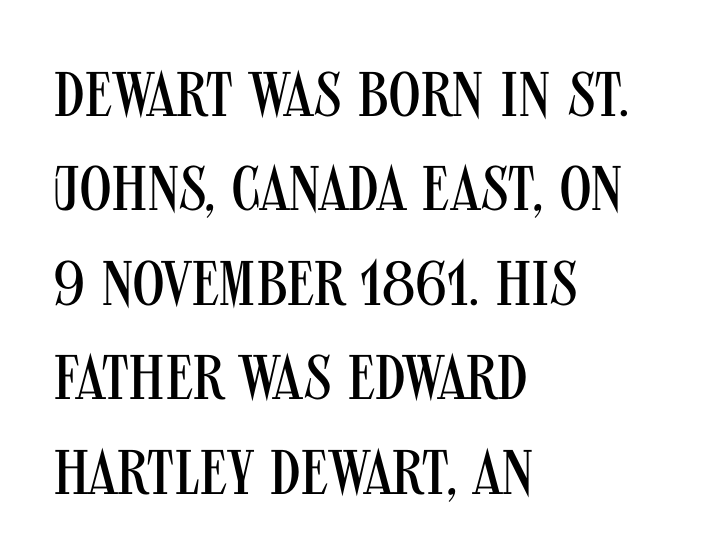
The image shows 63 px regular-weight, condensed sans-serif type, upright; set left-aligned, normal line spacing (1.5x), normal letter spacing, not underlined; medium stroke contrast and a large x-height.
